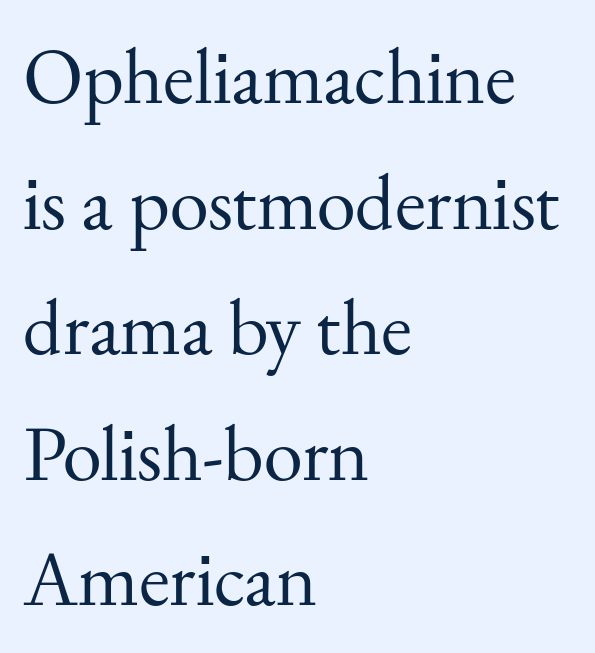
The image shows 79 px regular-weight serif type, upright; set left-aligned, normal line spacing (1.59x), normal letter spacing, not underlined; medium stroke contrast and a small x-height.
